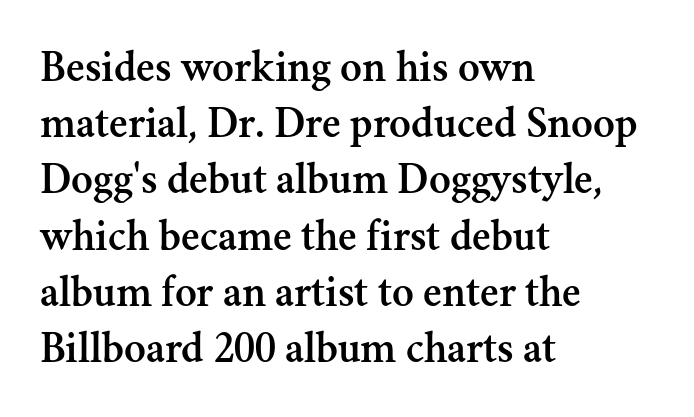
{"serif": "yes", "italic": "no", "width": "normal", "stroke_contrast": "medium", "x_height": "small", "monospaced": "no", "underline": "no", "align": "left", "line_spacing": "normal", "line_spacing_ratio": 1.25, "letter_spacing": "normal", "letter_spacing_em": 0.0, "glyph_px": 45}
